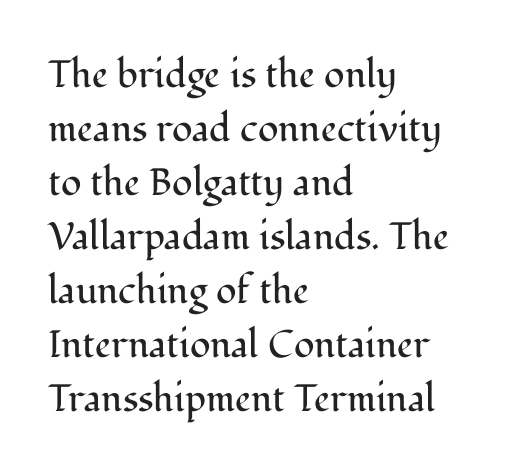
{"serif": "yes", "italic": "no", "bold": "no", "weight": "regular", "width": "normal", "stroke_contrast": "medium", "x_height": "medium", "monospaced": "no", "underline": "no", "align": "left", "line_spacing": "normal", "line_spacing_ratio": 1.42, "letter_spacing": "normal", "letter_spacing_em": 0.0, "glyph_px": 38}
